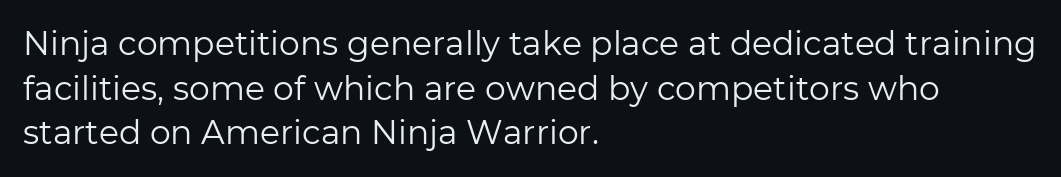
Q: Is the text bold? A: No.
Q: Is the text italic (slanted)? A: No, it is upright.
Q: Is the typeface a serif or a sans-serif typeface? A: Sans-serif.
Q: Is the text underlined? A: No.
Q: How is the paragraph aligned? A: Left-aligned.
Q: Is the spacing between letters normal or unusually wide? A: Normal.
Q: Is the spacing between lines tight, normal or loose? A: Normal.
Q: Width (condensed, normal, or wide)? A: Normal.
Q: Stroke contrast? A: Low.
Q: x-height? A: Medium.
Q: Monospaced? A: No.
